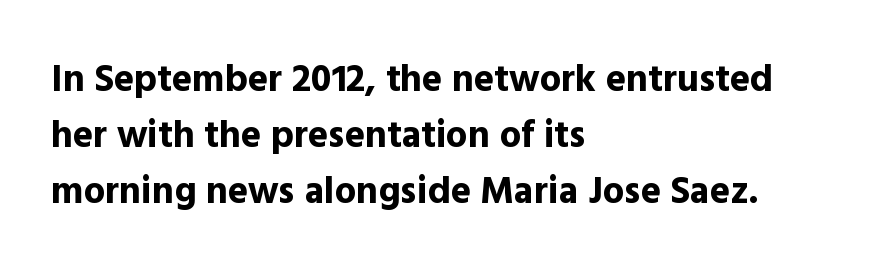
The lettering stays uniformly vertical, giving the passage a roman look. Tracking value appears to be zero — textbook default spacing. A typesetter would call this leading conventional body-copy spacing. You can tell from the bare stems that sans-serif type was used.
